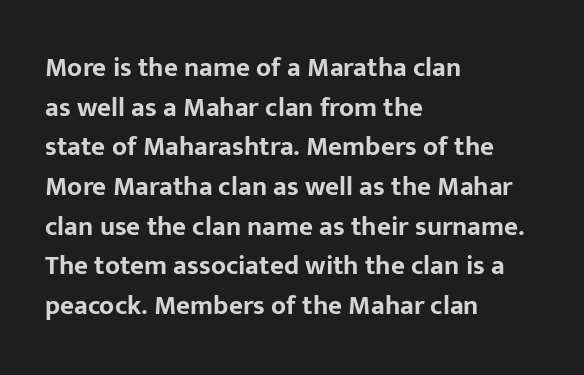
The image shows 27 px bold type, upright; set left-aligned, normal line spacing (1.47x), normal letter spacing, not underlined.
